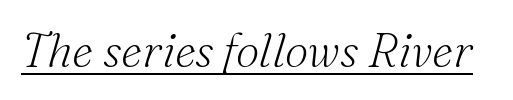
The image shows 47 px light serif type, italic (leaning right); set normal letter spacing, underlined; medium stroke contrast and a small x-height.
